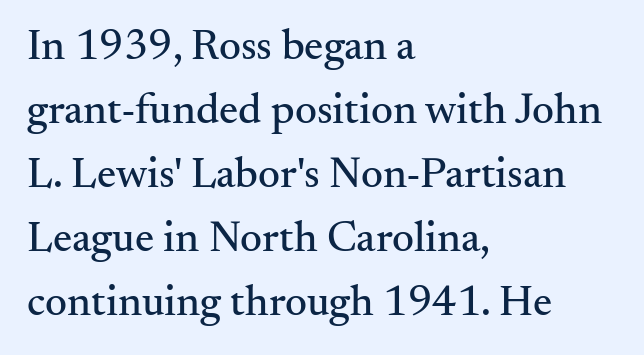
Is this a fixed-width face? No — the glyphs have proportional, varying widths. This rendering leaves character spacing at its baseline value. Note: serifs present on the glyphs. Compared with a centered layout, this one pins lines to the left instead.
